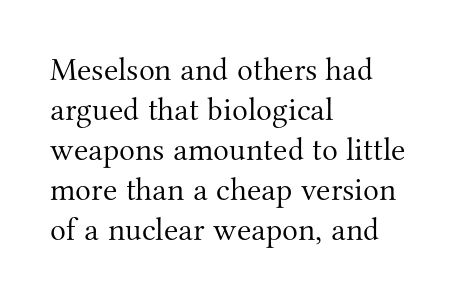
The image shows 33 px light serif type, upright; set left-aligned, line spacing 1.21x, normal letter spacing, not underlined; medium stroke contrast and a small x-height.
